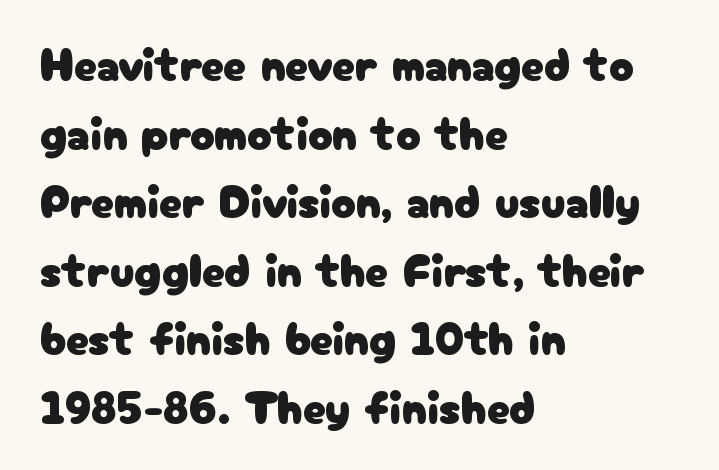
The image shows 46 px sans-serif type, upright; set left-aligned, normal line spacing (1.49x), normal letter spacing, not underlined; low stroke contrast and a medium x-height.
